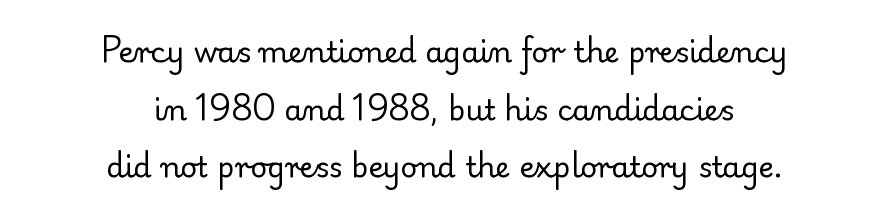
Q: Is the text bold? A: No.
Q: Is the text italic (slanted)? A: No, it is upright.
Q: Is the typeface a serif or a sans-serif typeface? A: Serif.
Q: Is the text underlined? A: No.
Q: How is the paragraph aligned? A: Centered.
Q: Is the spacing between letters normal or unusually wide? A: Normal.
Q: Is the spacing between lines tight, normal or loose? A: Loose.
Q: Width (condensed, normal, or wide)? A: Normal.
Q: Stroke contrast? A: Low.
Q: x-height? A: Small.
Q: Monospaced? A: No.
